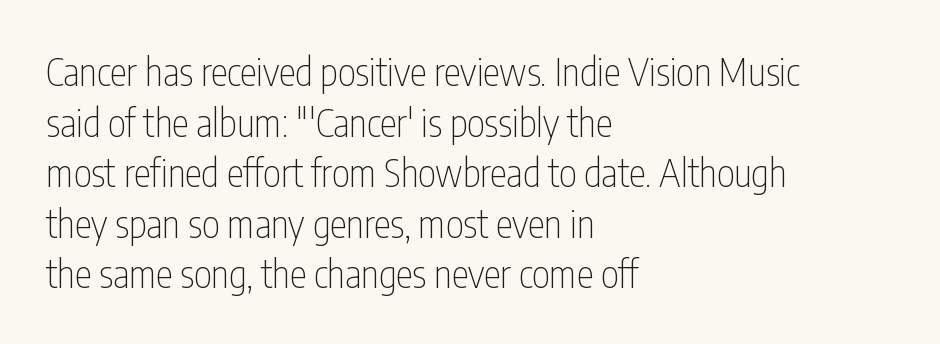
Q: Is the text bold? A: No.
Q: Is the text italic (slanted)? A: No, it is upright.
Q: Is the typeface a serif or a sans-serif typeface? A: Sans-serif.
Q: Is the text underlined? A: No.
Q: How is the paragraph aligned? A: Left-aligned.
Q: Is the spacing between letters normal or unusually wide? A: Normal.
Q: Is the spacing between lines tight, normal or loose? A: Normal.
Q: Width (condensed, normal, or wide)? A: Condensed.
Q: Stroke contrast? A: Low.
Q: x-height? A: Medium.
Q: Monospaced? A: No.
